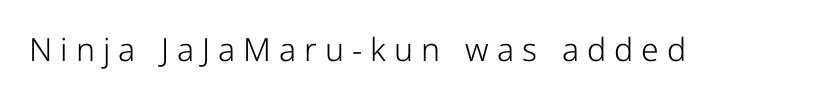
The image shows 32 px light, condensed sans-serif type, upright; set unusually wide letter spacing (+0.25 em), not underlined; low stroke contrast and a medium x-height.
